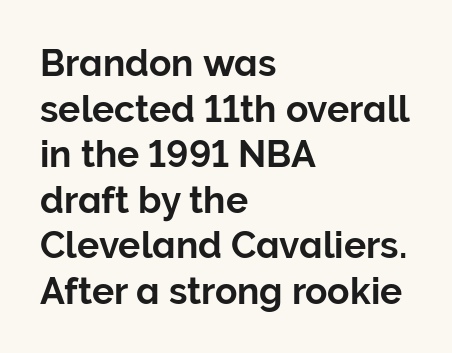
Serifs: no, the terminals of the letterforms are clean. The axis of the letterforms is exactly vertical. The specimen omits any rule beneath the text block's lines. This rendering leaves character spacing at its baseline value.
